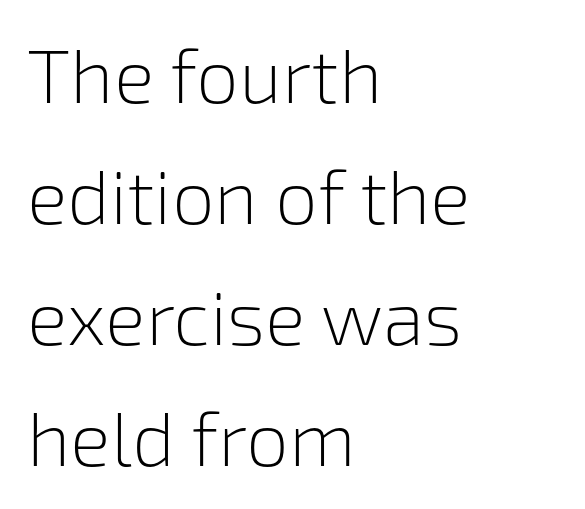
Where is the straight margin? On the left. Unbolded letterforms with no extra heft. Examine the stroke ends and you'll find no serifs. Any mark beneath the type? The region is blank.
